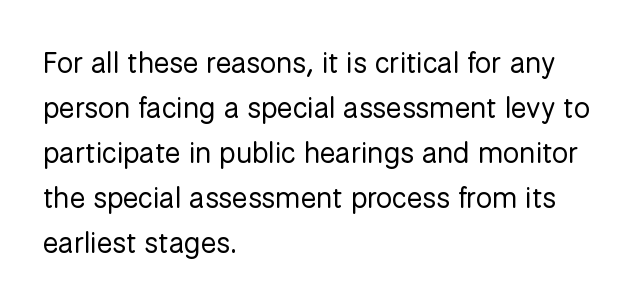
{"serif": "no", "italic": "no", "bold": "no", "weight": "regular", "width": "normal", "stroke_contrast": "low", "x_height": "medium", "monospaced": "no", "underline": "no", "align": "left", "line_spacing": "normal", "line_spacing_ratio": 1.55, "letter_spacing": "normal", "letter_spacing_em": 0.0, "glyph_px": 29}
